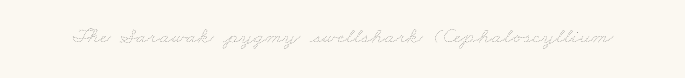
Q: Is the text bold? A: No.
Q: Is the text underlined? A: No.
Q: Is the spacing between letters normal or unusually wide? A: Normal.
